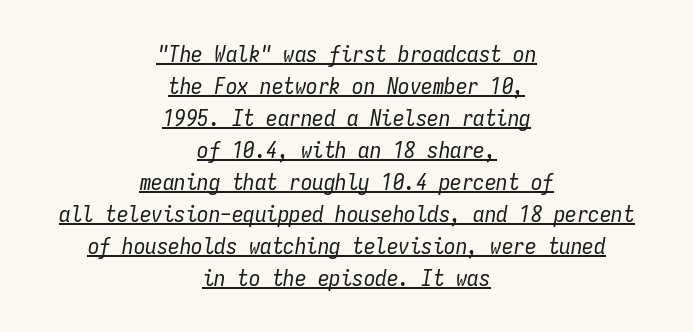
Notice how the stems are inclined rather than vertical — that's the hallmark of italics. Nothing unusual about the tracking: characters are spaced as the font intends. Underline: present. Baseline-to-baseline distance is the conventional proportion of letter height.
